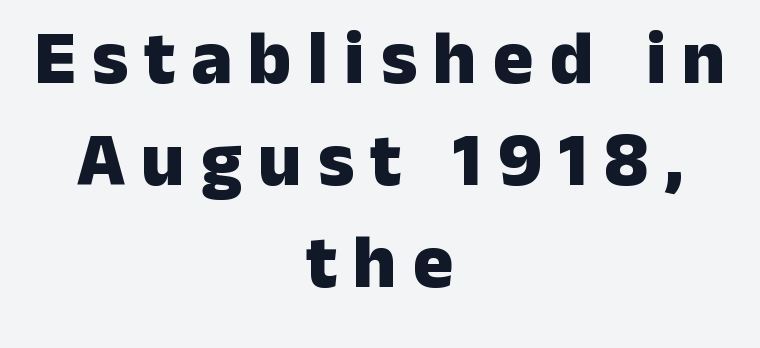
{"serif": "no", "italic": "no", "bold": "yes", "weight": "heavy", "width": "normal", "stroke_contrast": "low", "x_height": "medium", "monospaced": "no", "underline": "no", "align": "center", "line_spacing": "normal", "line_spacing_ratio": 1.34, "letter_spacing": "wide", "letter_spacing_em": 0.21, "glyph_px": 76}
